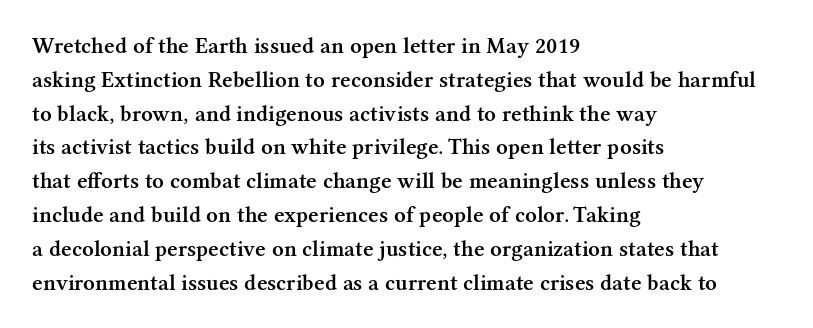
The image shows 23 px text type, upright; set left-aligned, normal line spacing (1.47x), normal letter spacing, not underlined.
